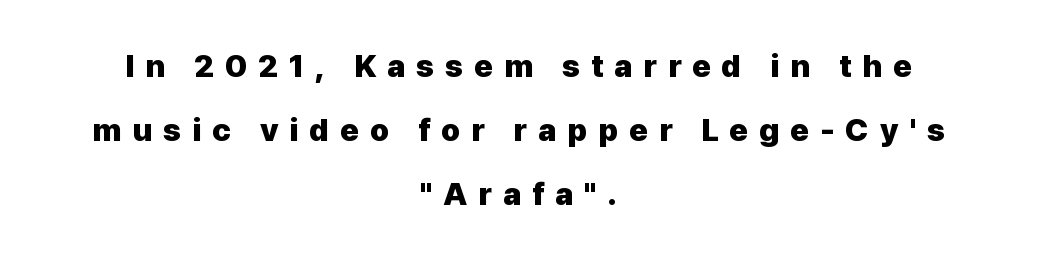
Horizontal alignment here is central, giving a formal, balanced look. Rendered with straight, roman letterforms. Font category for this specimen: sans-serif. Compared with typical paragraphs, the rows here are farther apart. Has an underline been added? It has not. Set as a true bold cut, around the 700 mark.
